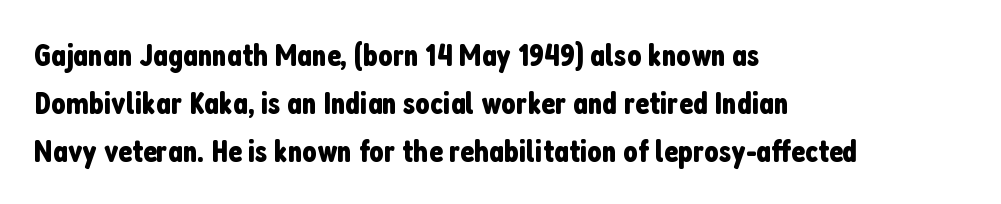
Q: Is the text italic (slanted)? A: No, it is upright.
Q: Is the typeface a serif or a sans-serif typeface? A: Sans-serif.
Q: Is the text underlined? A: No.
Q: How is the paragraph aligned? A: Left-aligned.
Q: Is the spacing between letters normal or unusually wide? A: Normal.
Q: Is the spacing between lines tight, normal or loose? A: Normal.
Q: Width (condensed, normal, or wide)? A: Condensed.
Q: Stroke contrast? A: Low.
Q: x-height? A: Medium.
Q: Monospaced? A: No.
